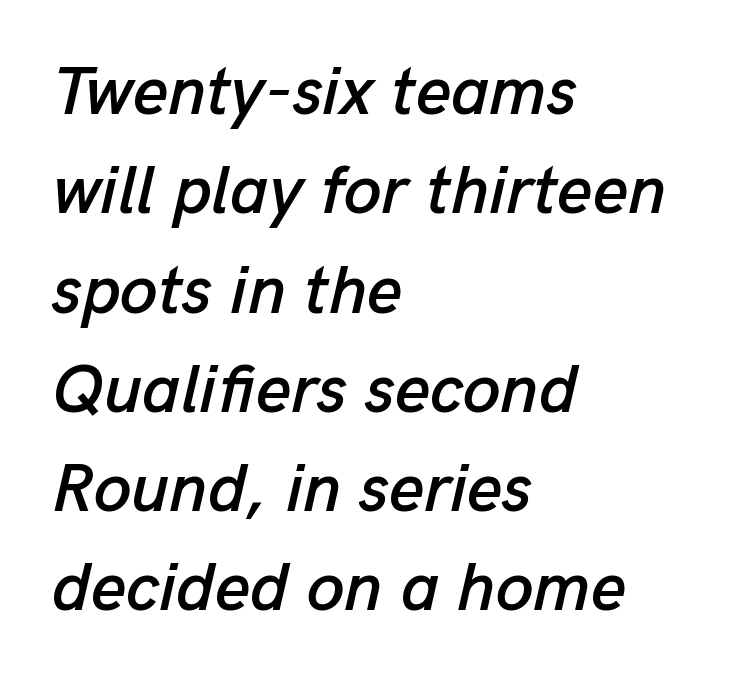
{"italic": "yes", "lean": "right", "slant_degrees": 13, "width": "normal", "stroke_contrast": "low", "x_height": "medium", "monospaced": "no", "underline": "no", "align": "left", "line_spacing": "normal", "line_spacing_ratio": 1.46, "letter_spacing": "normal", "letter_spacing_em": 0.0, "glyph_px": 68}
